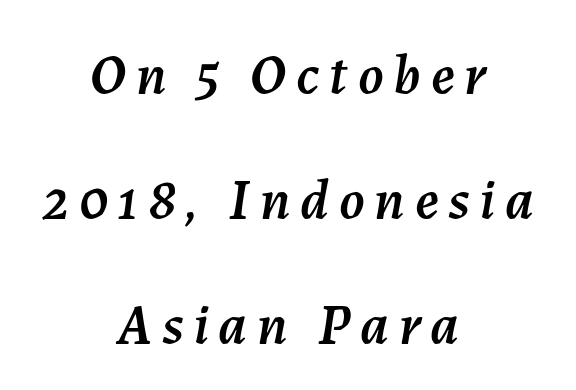
{"italic": "yes", "lean": "right", "slant_degrees": 7, "width": "normal", "stroke_contrast": "medium", "x_height": "medium", "monospaced": "no", "underline": "no", "align": "center", "line_spacing": "loose", "line_spacing_ratio": 2.19, "glyph_px": 57}
